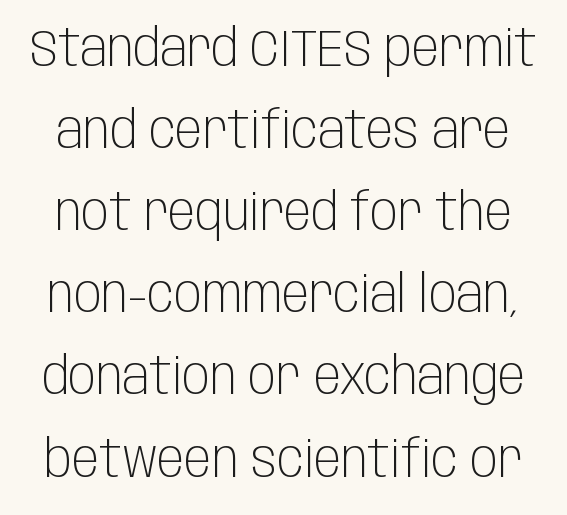
{"serif": "no", "italic": "no", "bold": "no", "weight": "light", "width": "condensed", "stroke_contrast": "low", "x_height": "large", "monospaced": "no", "underline": "no", "line_spacing": "normal", "line_spacing_ratio": 1.61, "letter_spacing": "normal", "letter_spacing_em": 0.0, "glyph_px": 51}
